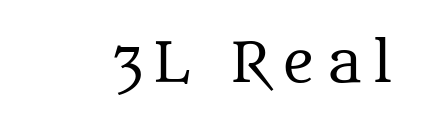
Q: Is the text bold? A: No.
Q: Is the text italic (slanted)? A: No, it is upright.
Q: Is the typeface a serif or a sans-serif typeface? A: Serif.
Q: Is the text underlined? A: No.
Q: Is the spacing between letters normal or unusually wide? A: Unusually wide.
Q: Width (condensed, normal, or wide)? A: Normal.
Q: Stroke contrast? A: Medium.
Q: x-height? A: Large.
Q: Monospaced? A: No.
